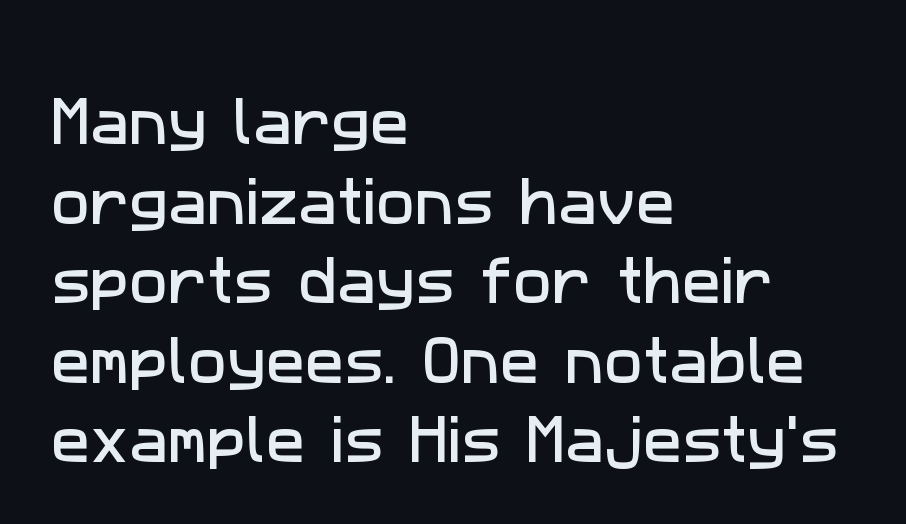
The image shows 52 px sans-serif type; set left-aligned, normal line spacing (1.53x), normal letter spacing, not underlined; low stroke contrast and a medium x-height.
